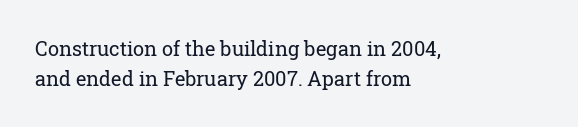
Q: Is the text bold? A: No.
Q: Is the text italic (slanted)? A: No, it is upright.
Q: Is the text underlined? A: No.
Q: How is the paragraph aligned? A: Left-aligned.
Q: Is the spacing between letters normal or unusually wide? A: Normal.
Q: Is the spacing between lines tight, normal or loose? A: Normal.
